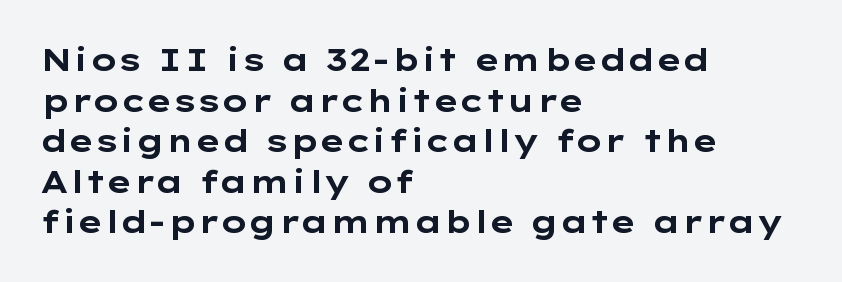
{"serif": "no", "italic": "no", "bold": "yes", "weight": "bold", "width": "wide", "stroke_contrast": "low", "x_height": "medium", "monospaced": "no", "underline": "no", "align": "left", "line_spacing": "normal", "line_spacing_ratio": 1.31, "letter_spacing": "normal", "letter_spacing_em": 0.0, "glyph_px": 31}
